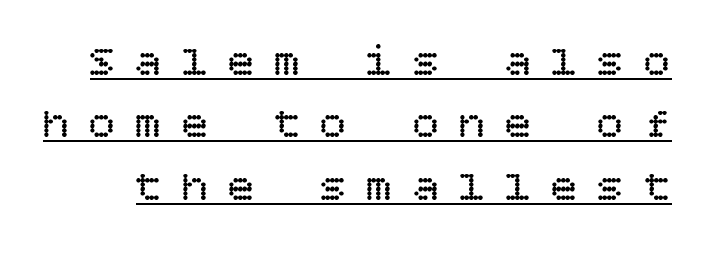
Q: Is the text bold? A: No.
Q: Is the text italic (slanted)? A: No, it is upright.
Q: Is the text underlined? A: Yes.
Q: Is the spacing between letters normal or unusually wide? A: Unusually wide.
Q: Is the spacing between lines tight, normal or loose? A: Normal.
Q: Width (condensed, normal, or wide)? A: Normal.
Q: Stroke contrast? A: Low.
Q: x-height? A: Large.
